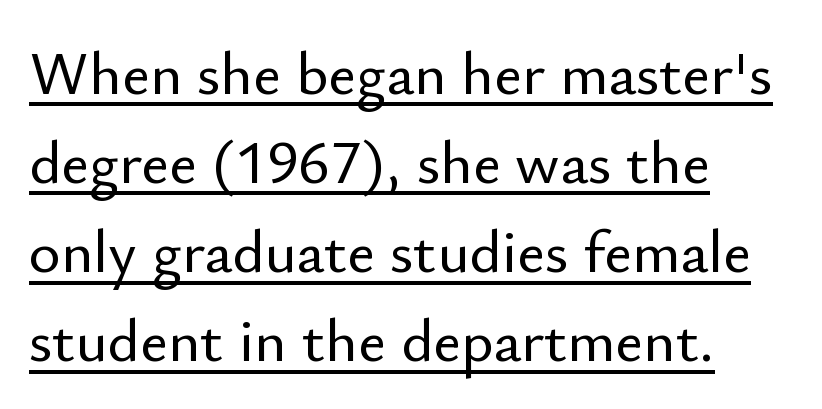
A typesetter would call this proportional, since set widths differ per character. Is this a sans? Yes — the strokes have no serifs. Normally led — the rows are evenly, conventionally spaced. No italicization has been applied; the sample stays upright. The glyphs are accompanied by a horizontal stroke just below them. A typesetter would call this zero additional tracking.
